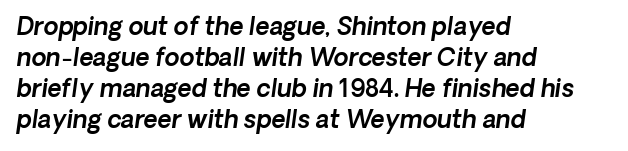
The image shows 24 px text type, italic (leaning right); set left-aligned, normal line spacing (1.29x), normal letter spacing, not underlined.
